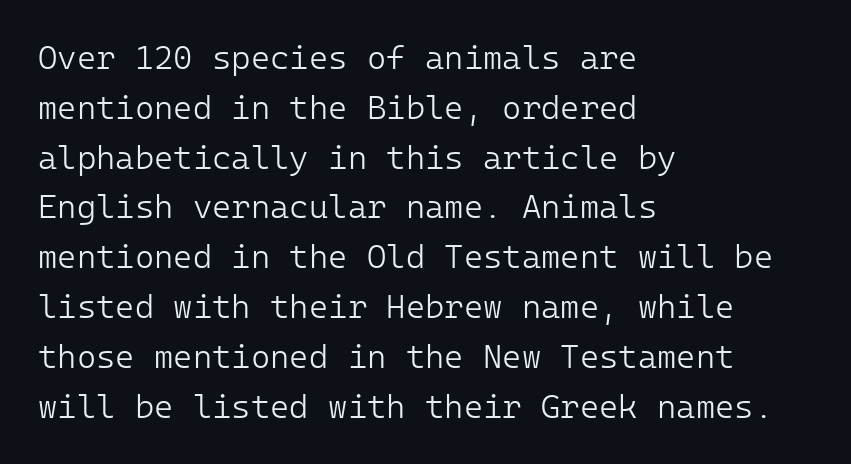
{"serif": "no", "italic": "no", "bold": "no", "weight": "light", "width": "normal", "stroke_contrast": "low", "x_height": "medium", "underline": "no", "align": "left", "line_spacing": "normal", "line_spacing_ratio": 1.51, "letter_spacing": "normal", "letter_spacing_em": 0.0, "glyph_px": 33}
